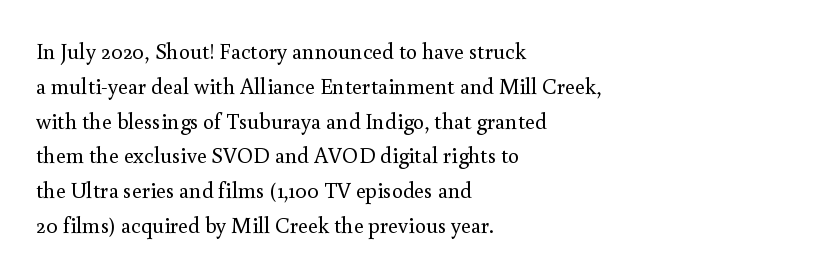
All the whitespace from short lines collects on the right. No extra tracking has been applied to these lines. Characters remain perfectly vertical along every line. The space beneath each line is pristine and unruled. Vertical stems look standard width or narrower in stroke.
